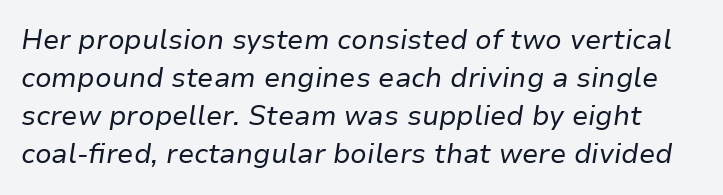
Q: Is the text bold? A: No.
Q: Is the text italic (slanted)? A: Yes, it leans right by about 9 degrees.
Q: Is the text underlined? A: No.
Q: Is the spacing between letters normal or unusually wide? A: Normal.
Q: Is the spacing between lines tight, normal or loose? A: Normal.
